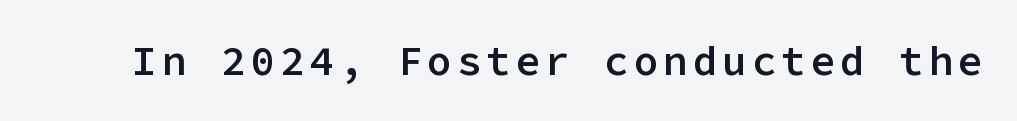
The image shows 41 px semibold sans-serif type, upright, monospaced; set not underlined; low stroke contrast and a medium x-height.
